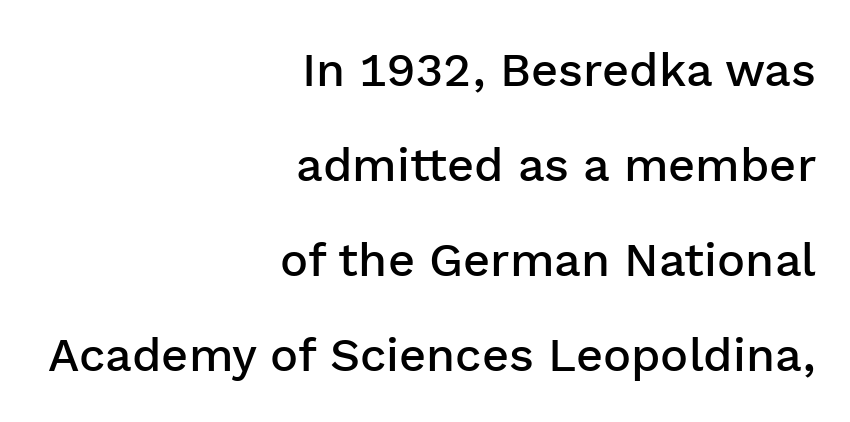
The area under the type is left untouched. Vertically, the passage feels expansive, rows floating well apart. The setting favours the right margin, as signatures and pull-quotes sometimes do. Heft: intermediate — a semibold. Quick note: not italic, upright.
